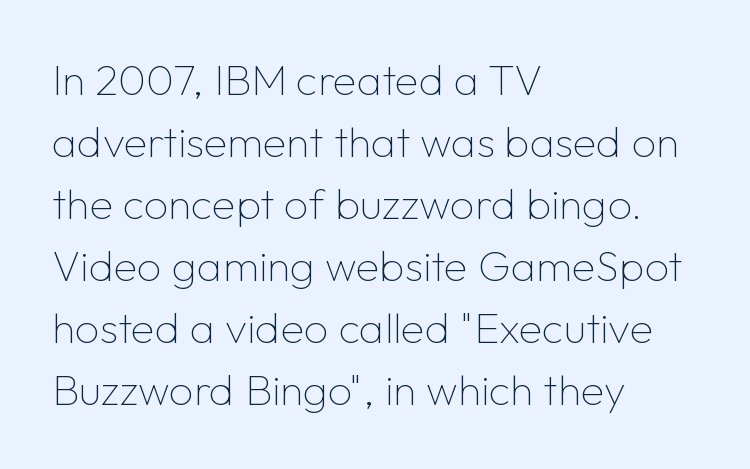
{"serif": "no", "italic": "no", "bold": "no", "weight": "thin", "width": "normal", "stroke_contrast": "low", "x_height": "medium", "monospaced": "no", "underline": "no", "align": "left", "line_spacing": "normal", "line_spacing_ratio": 1.44, "letter_spacing": "normal", "letter_spacing_em": 0.0, "glyph_px": 43}
